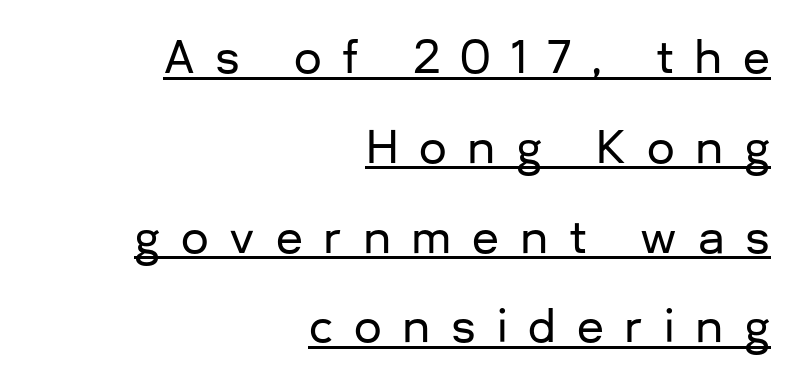
Q: Is the text italic (slanted)? A: No, it is upright.
Q: Is the typeface a serif or a sans-serif typeface? A: Sans-serif.
Q: Is the text underlined? A: Yes.
Q: How is the paragraph aligned? A: Right-aligned.
Q: Is the spacing between letters normal or unusually wide? A: Unusually wide.
Q: Is the spacing between lines tight, normal or loose? A: Loose.
Q: Width (condensed, normal, or wide)? A: Normal.
Q: Stroke contrast? A: Low.
Q: x-height? A: Medium.
Q: Monospaced? A: No.
